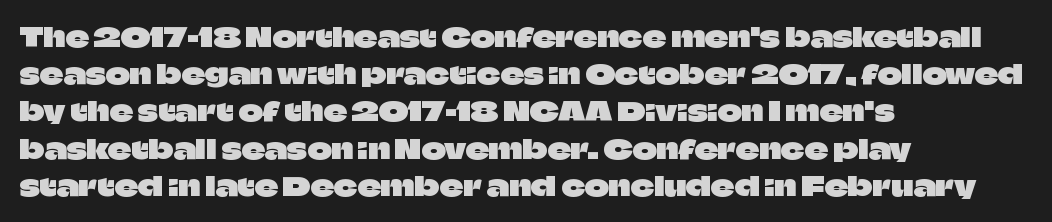
The passage is arranged the way most books set body copy — flush left. No extra tracking has been applied to these lines. You can tell it's not italic because the verticals are truly vertical. The leading is moderate, giving the passage an even texture. The specimen omits any rule beneath the text block's lines.
